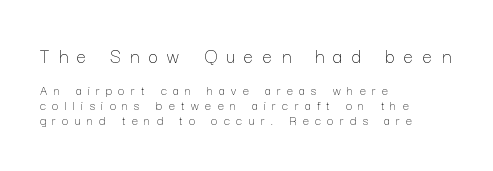
The font sits on the lighter half of the weight spectrum, regular included. If you drew a ruler down the left edge, every line would touch it. Interline gaps are noticeably narrow in this sample. The type is letterspaced generously, with wide tracking. Bigger letters appear in the top chunk; the bottom chunk is reduced. Nope, not italic — everything's standing straight.
